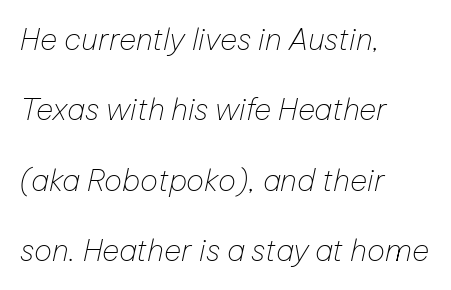
{"italic": "yes", "lean": "right", "slant_degrees": 12, "bold": "no", "weight": "thin", "width": "normal", "stroke_contrast": "low", "x_height": "medium", "monospaced": "no", "underline": "no", "align": "left", "line_spacing": "loose", "line_spacing_ratio": 2.35, "letter_spacing": "normal", "letter_spacing_em": 0.0, "glyph_px": 30}
